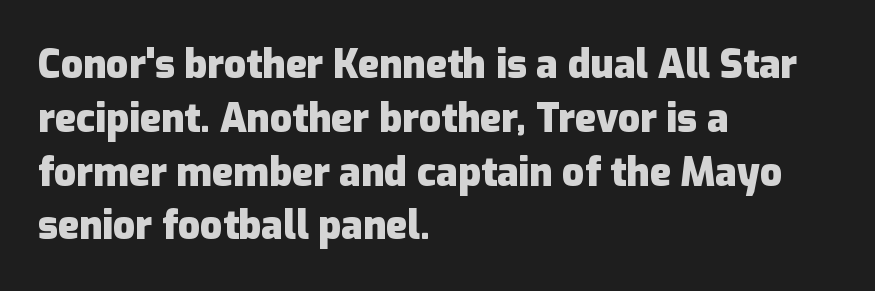
{"serif": "no", "italic": "no", "bold": "yes", "weight": "heavy", "width": "normal", "stroke_contrast": "low", "x_height": "medium", "monospaced": "no", "underline": "no", "align": "left", "line_spacing": "normal", "line_spacing_ratio": 1.38, "letter_spacing": "normal", "letter_spacing_em": 0.0, "glyph_px": 39}
